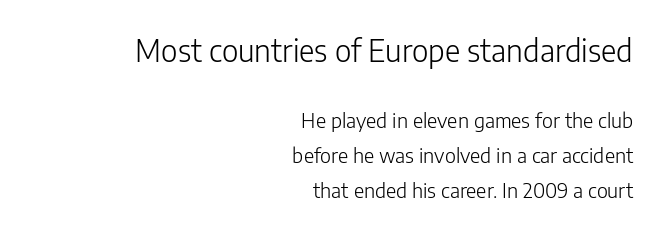
{"serif": "no", "italic": "no", "bold": "no", "weight": "light", "width": "normal", "stroke_contrast": "low", "x_height": "medium", "monospaced": "no", "underline": "no", "align": "right", "line_spacing_ratio": 1.74, "letter_spacing": "normal", "letter_spacing_em": 0.0, "larger_block": "first", "size_ratio": 1.5, "glyph_px": 30}
